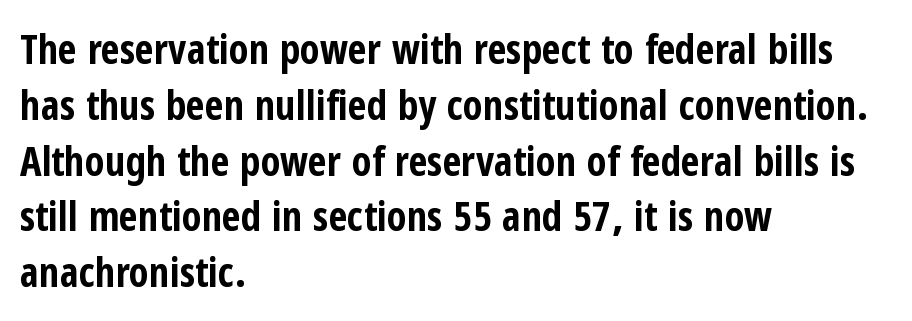
Q: Is the text bold? A: Yes.
Q: Is the text italic (slanted)? A: No, it is upright.
Q: Is the typeface a serif or a sans-serif typeface? A: Sans-serif.
Q: Is the text underlined? A: No.
Q: How is the paragraph aligned? A: Left-aligned.
Q: Is the spacing between letters normal or unusually wide? A: Normal.
Q: Is the spacing between lines tight, normal or loose? A: Normal.
Q: Width (condensed, normal, or wide)? A: Condensed.
Q: Stroke contrast? A: Low.
Q: x-height? A: Medium.
Q: Monospaced? A: No.
